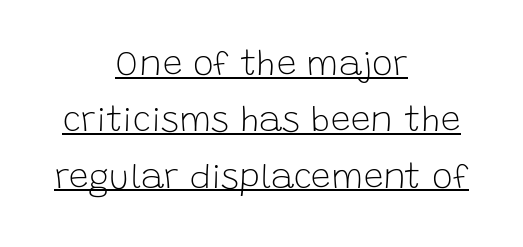
{"serif": "no", "italic": "no", "bold": "no", "weight": "light", "width": "normal", "stroke_contrast": "low", "x_height": "large", "monospaced": "no", "underline": "yes", "align": "center", "line_spacing": "normal", "line_spacing_ratio": 1.61, "letter_spacing": "normal", "letter_spacing_em": 0.0, "glyph_px": 35}
